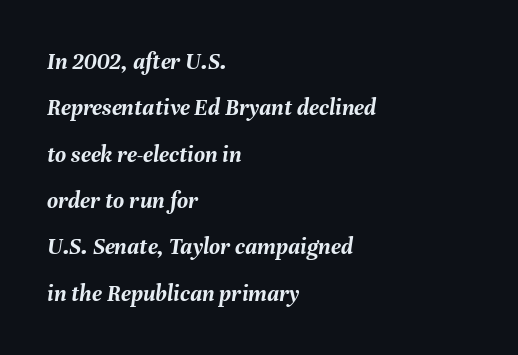
{"italic": "yes", "lean": "right", "slant_degrees": 8, "bold": "yes", "underline": "no", "align": "left", "line_spacing": "loose", "line_spacing_ratio": 1.93, "letter_spacing": "normal", "letter_spacing_em": 0.0, "glyph_px": 24}
